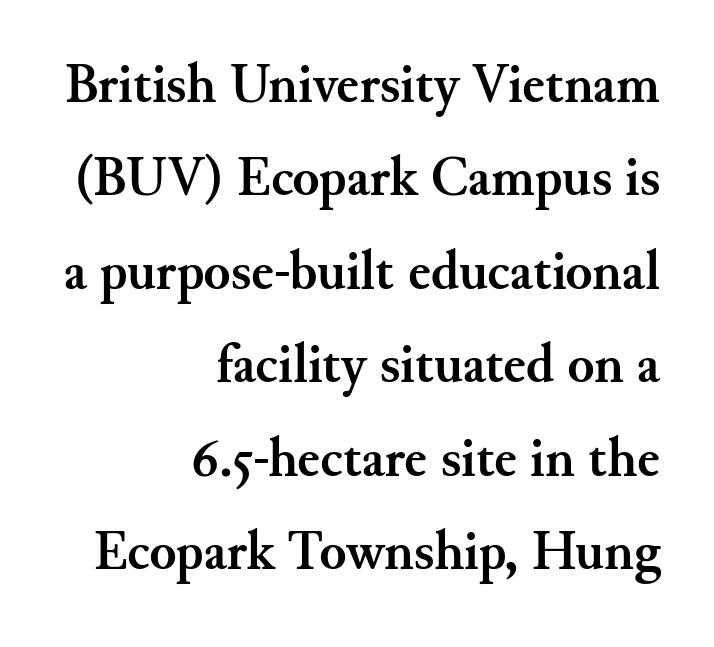
A typesetter would label this face a serif. Every character sits straight up, as roman type does. Leading: standard. One-word summary of the alignment: right. Honestly, there is no underline to notice here at all.
